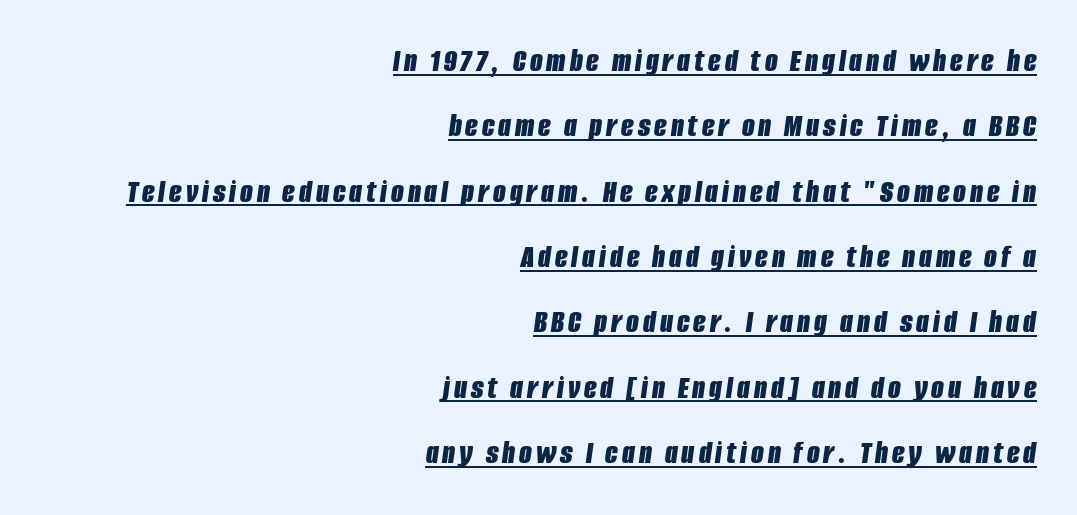
The image shows 33 px bold, condensed type, italic (leaning right); set right-aligned, loose line spacing (1.98x), underlined; low stroke contrast and a large x-height.
